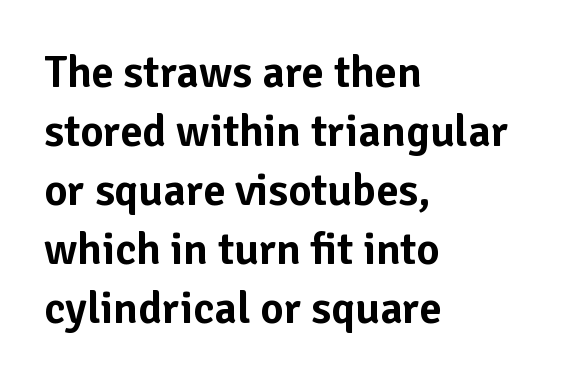
The lines sit at an ordinary, default distance from one another. Serif or sans? Sans — the stroke terminals are bare. Here the designer chose a conventional face with non-uniform glyph widths. Glyph-to-glyph distance matches everyday printed text.
